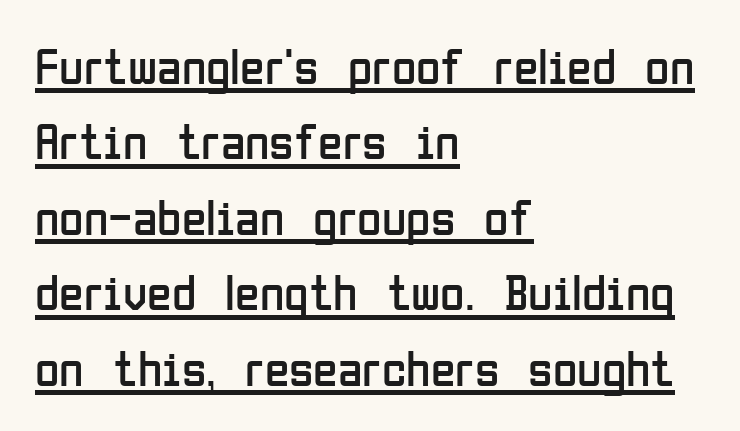
The letters stand straight up with perfectly vertical stems. Normally led — the rows are evenly, conventionally spaced. Decoration check: the copy is underlined. This rendering employs a face without finishing strokes, i.e., a sans-serif. How are the letters spaced? Ordinarily, with no added tracking. Heaviness? Minimal to ordinary, like unemphasized prose.
